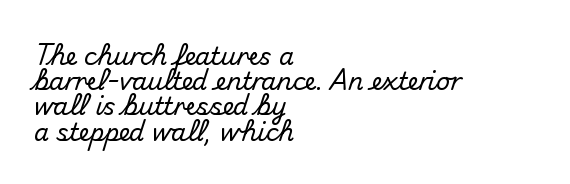
The image shows 24 px text type; set left-aligned, tight line spacing (1.05x), normal letter spacing, not underlined.
